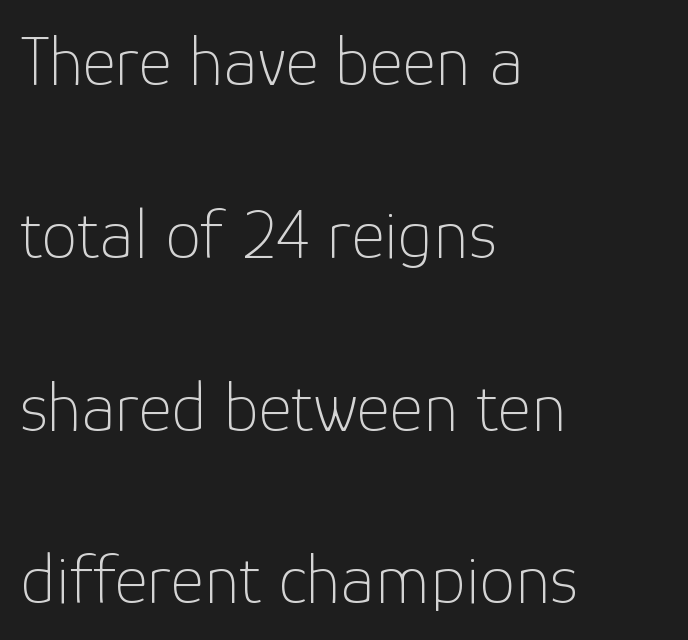
{"serif": "no", "italic": "no", "bold": "no", "weight": "thin", "width": "normal", "stroke_contrast": "low", "x_height": "medium", "monospaced": "no", "underline": "no", "align": "left", "line_spacing": "loose", "line_spacing_ratio": 2.4, "letter_spacing": "normal", "letter_spacing_em": 0.0, "glyph_px": 72}
